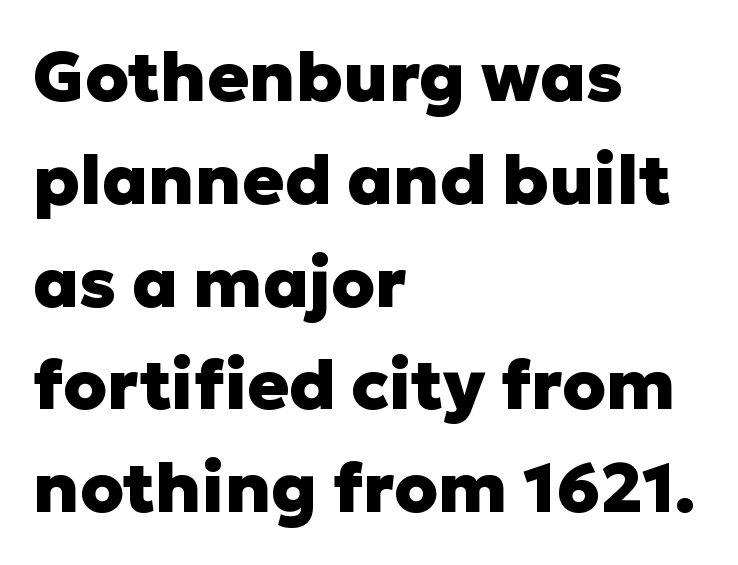
Q: Is the text bold? A: Yes.
Q: Is the text italic (slanted)? A: No, it is upright.
Q: Is the typeface a serif or a sans-serif typeface? A: Sans-serif.
Q: Is the text underlined? A: No.
Q: How is the paragraph aligned? A: Left-aligned.
Q: Is the spacing between letters normal or unusually wide? A: Normal.
Q: Is the spacing between lines tight, normal or loose? A: Normal.
Q: Width (condensed, normal, or wide)? A: Normal.
Q: Stroke contrast? A: Low.
Q: x-height? A: Medium.
Q: Monospaced? A: No.
